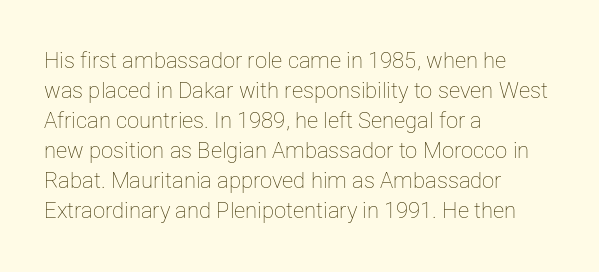
Q: Is the text bold? A: No.
Q: Is the text italic (slanted)? A: No, it is upright.
Q: Is the text underlined? A: No.
Q: How is the paragraph aligned? A: Left-aligned.
Q: Is the spacing between letters normal or unusually wide? A: Normal.
Q: Is the spacing between lines tight, normal or loose? A: Normal.
